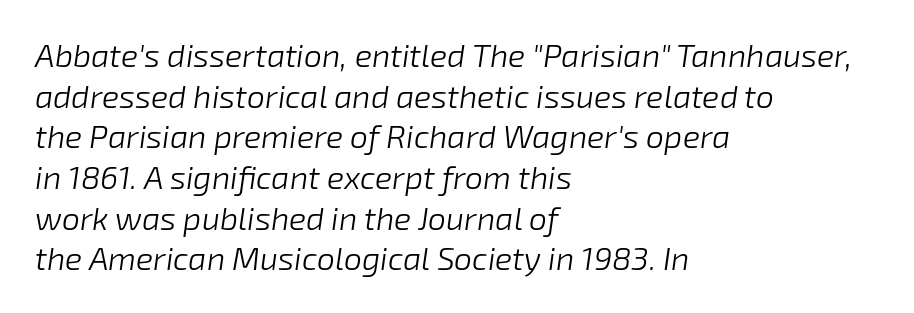
{"italic": "yes", "lean": "right", "slant_degrees": 8, "bold": "no", "weight": "light", "width": "normal", "stroke_contrast": "low", "x_height": "medium", "monospaced": "no", "underline": "no", "align": "left", "line_spacing": "normal", "line_spacing_ratio": 1.27, "letter_spacing": "normal", "letter_spacing_em": 0.0, "glyph_px": 32}
